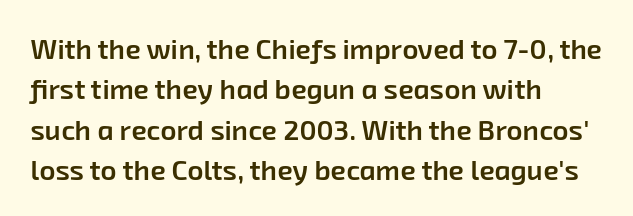
{"serif": "no", "bold": "semi", "weight": "semibold", "width": "normal", "stroke_contrast": "low", "x_height": "medium", "monospaced": "no", "underline": "no", "align": "left", "line_spacing": "normal", "line_spacing_ratio": 1.44, "letter_spacing": "normal", "letter_spacing_em": 0.0, "glyph_px": 28}
